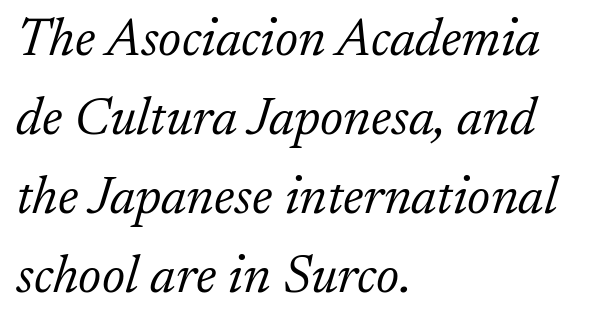
Glyph-to-glyph distance matches everyday printed text. The zone under the glyphs is completely vacant. Here the designer chose a conventional face with non-uniform glyph widths. The whole block is typeset with a tilt. In CSS terms this would be text-align: left.
